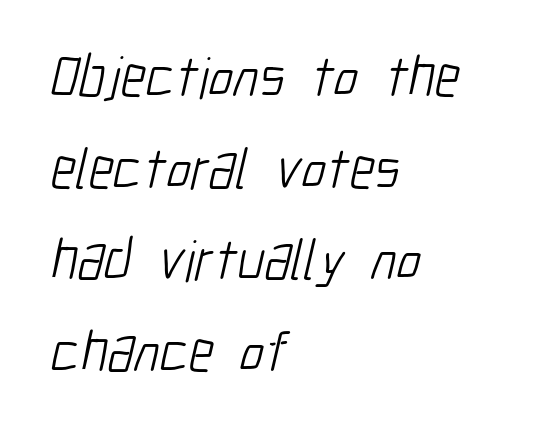
{"serif": "no", "bold": "no", "weight": "light", "width": "condensed", "stroke_contrast": "low", "x_height": "medium", "monospaced": "no", "underline": "no", "align": "left", "line_spacing": "normal", "line_spacing_ratio": 1.58, "letter_spacing": "normal", "letter_spacing_em": 0.0, "glyph_px": 58}
